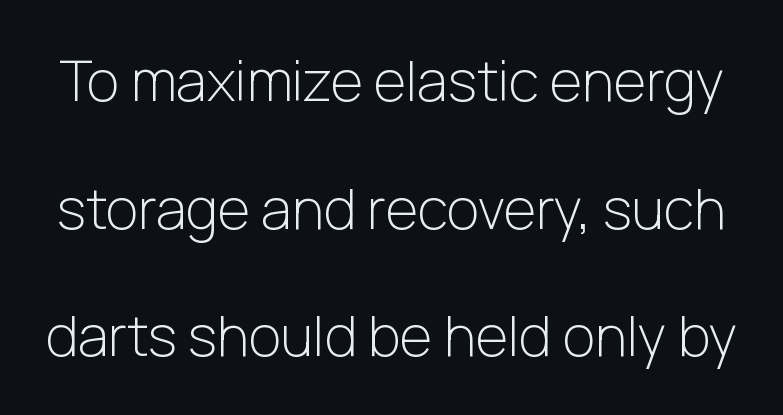
{"serif": "no", "italic": "no", "bold": "no", "weight": "light", "width": "normal", "stroke_contrast": "low", "x_height": "medium", "monospaced": "no", "underline": "no", "line_spacing": "loose", "line_spacing_ratio": 2.28, "letter_spacing": "normal", "letter_spacing_em": 0.0, "glyph_px": 56}
